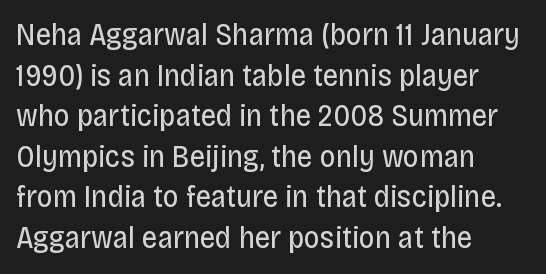
Q: Is the text bold? A: No.
Q: Is the text italic (slanted)? A: No, it is upright.
Q: Is the typeface a serif or a sans-serif typeface? A: Sans-serif.
Q: Is the text underlined? A: No.
Q: How is the paragraph aligned? A: Left-aligned.
Q: Is the spacing between letters normal or unusually wide? A: Normal.
Q: Is the spacing between lines tight, normal or loose? A: Normal.
Q: Width (condensed, normal, or wide)? A: Condensed.
Q: Stroke contrast? A: Low.
Q: x-height? A: Large.
Q: Monospaced? A: No.
